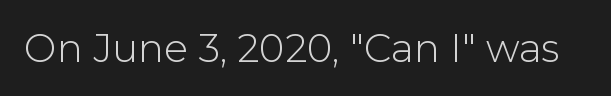
Q: Is the text bold? A: No.
Q: Is the text italic (slanted)? A: No, it is upright.
Q: Is the typeface a serif or a sans-serif typeface? A: Sans-serif.
Q: Is the text underlined? A: No.
Q: Is the spacing between letters normal or unusually wide? A: Normal.
Q: Width (condensed, normal, or wide)? A: Normal.
Q: Stroke contrast? A: Low.
Q: x-height? A: Medium.
Q: Monospaced? A: No.
